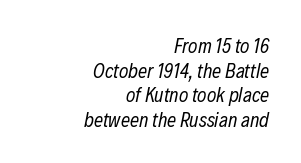
Q: Is the text bold? A: No.
Q: Is the text italic (slanted)? A: Yes, it leans right by about 12 degrees.
Q: Is the text underlined? A: No.
Q: How is the paragraph aligned? A: Right-aligned.
Q: Is the spacing between letters normal or unusually wide? A: Normal.
